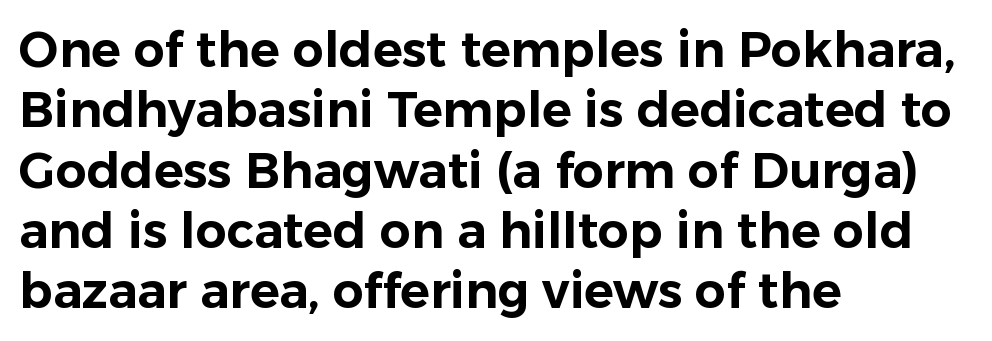
The image shows 49 px sans-serif type, upright; set left-aligned, line spacing 1.23x, normal letter spacing, not underlined; low stroke contrast and a medium x-height.
